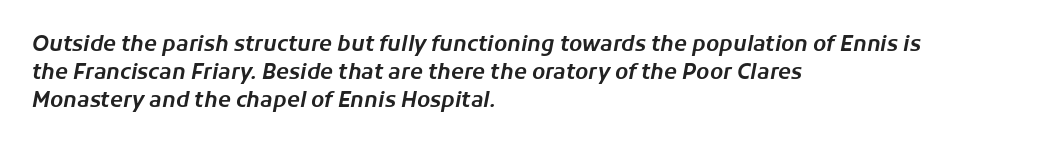
Which margin do the lines hug? The left one — the right edge is uneven. Italic? Definitely — the glyphs are oblique. Each word holds together tightly as a unit, with standard inter-letter gaps. This rendering features lettering with no underline. The block of text has a typical density, with ordinary space between rows.
